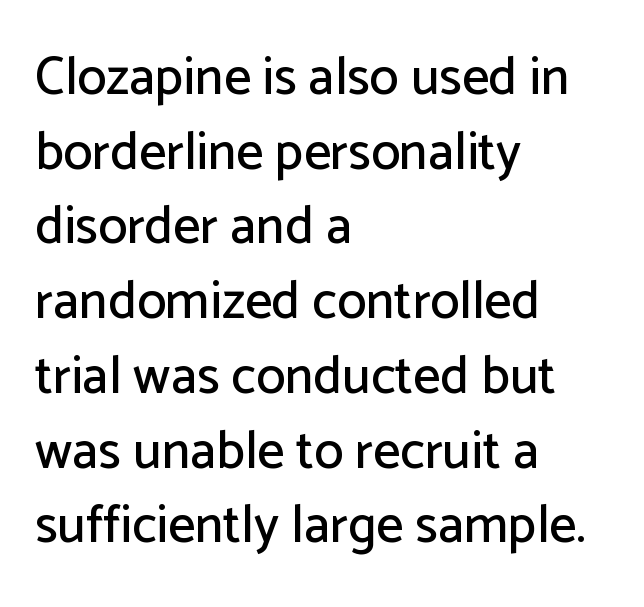
Q: Is the text italic (slanted)? A: No, it is upright.
Q: Is the typeface a serif or a sans-serif typeface? A: Sans-serif.
Q: Is the text underlined? A: No.
Q: How is the paragraph aligned? A: Left-aligned.
Q: Is the spacing between letters normal or unusually wide? A: Normal.
Q: Is the spacing between lines tight, normal or loose? A: Normal.
Q: Width (condensed, normal, or wide)? A: Normal.
Q: Stroke contrast? A: Low.
Q: x-height? A: Medium.
Q: Monospaced? A: No.
